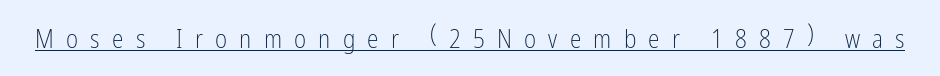
The lettering is marked with a stroke running underneath it. The lettering stays uniformly vertical, giving the passage a roman look. The face used here is rendered with a markedly widened letterfit. Stem width sits at or under what a default text font uses.
